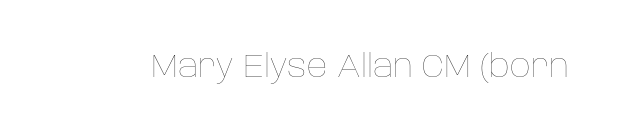
The image shows 32 px thin type, upright; set normal letter spacing, not underlined; low stroke contrast and a large x-height.
